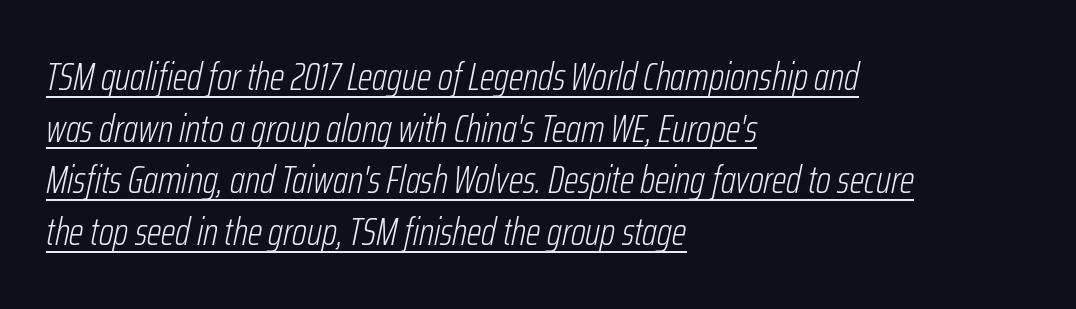
{"italic": "yes", "lean": "right", "slant_degrees": 12, "bold": "no", "weight": "light", "width": "condensed", "stroke_contrast": "low", "x_height": "medium", "monospaced": "no", "underline": "yes", "align": "left", "line_spacing": "normal", "line_spacing_ratio": 1.36, "letter_spacing": "normal", "letter_spacing_em": 0.0, "glyph_px": 38}
